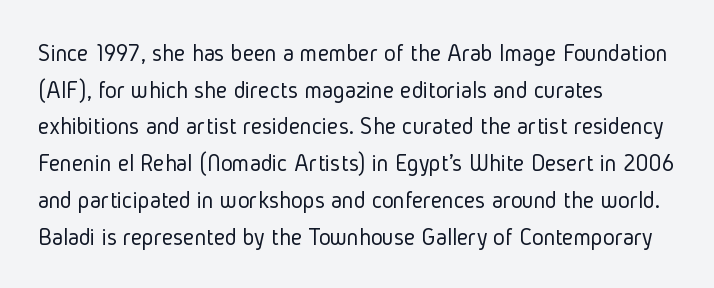
The image shows 25 px text type, upright; set left-aligned, normal line spacing (1.47x), normal letter spacing, not underlined.
